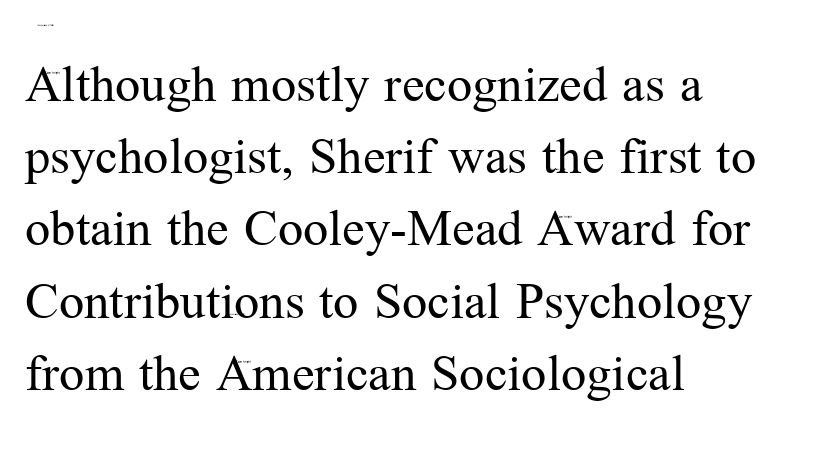
{"serif": "yes", "italic": "no", "bold": "no", "weight": "regular", "width": "normal", "stroke_contrast": "medium", "x_height": "medium", "monospaced": "no", "underline": "no", "align": "left", "line_spacing": "normal", "line_spacing_ratio": 1.29, "letter_spacing": "normal", "letter_spacing_em": 0.0, "glyph_px": 56}
